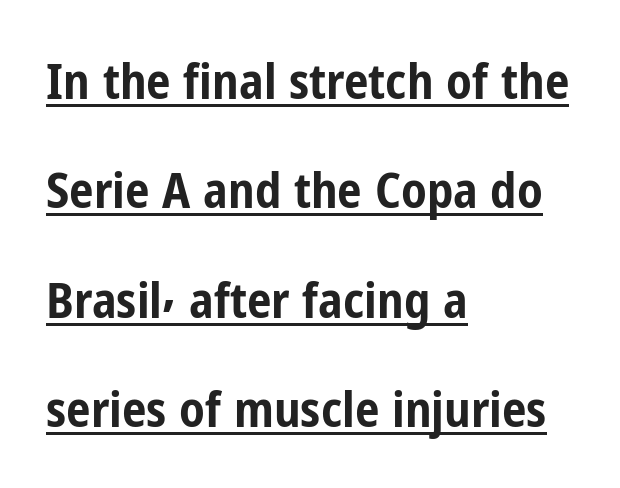
The typesetter has applied underlining to the passage shown. A great deal of white space separates one row of letters from the next. Is this a fixed-width face? No — the glyphs have proportional, varying widths. Type style note: lacks serifs. The passage is arranged the way most books set body copy — flush left. This rendering leaves character spacing at its baseline value.
